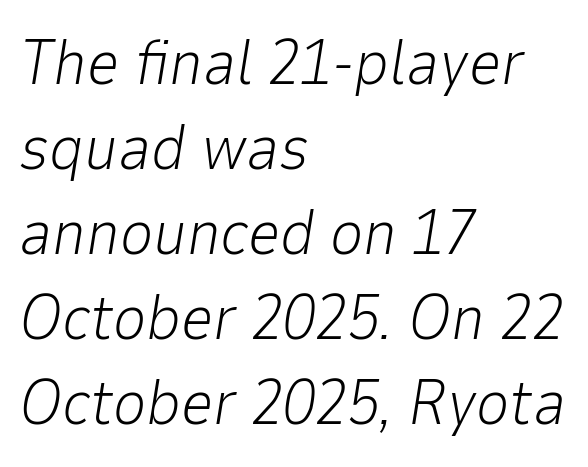
The image shows 64 px light type, italic (leaning right); set left-aligned, normal line spacing (1.33x), normal letter spacing, not underlined; low stroke contrast and a medium x-height.
